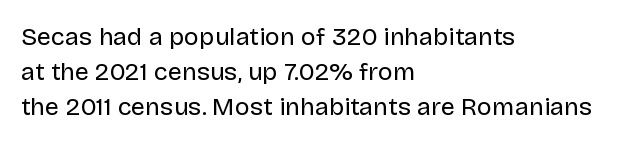
Q: Is the text bold? A: No.
Q: Is the text italic (slanted)? A: No, it is upright.
Q: Is the text underlined? A: No.
Q: How is the paragraph aligned? A: Left-aligned.
Q: Is the spacing between letters normal or unusually wide? A: Normal.
Q: Is the spacing between lines tight, normal or loose? A: Normal.
